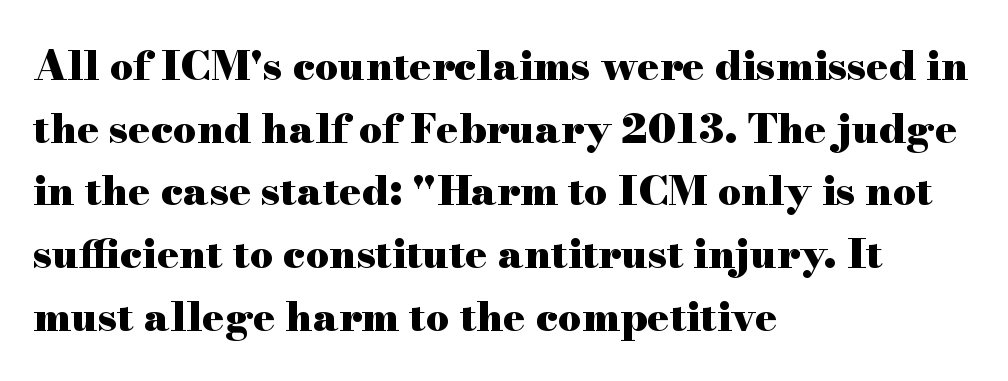
{"serif": "yes", "italic": "no", "bold": "yes", "weight": "heavy", "width": "wide", "stroke_contrast": "high", "x_height": "small", "monospaced": "no", "underline": "no", "align": "left", "line_spacing": "normal", "line_spacing_ratio": 1.53, "letter_spacing": "normal", "letter_spacing_em": 0.0, "glyph_px": 41}
